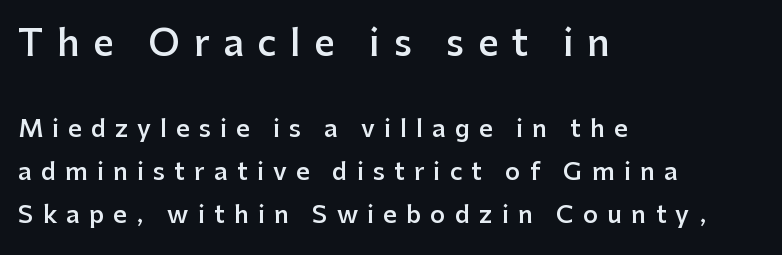
Q: Is the text bold? A: Semi-bold.
Q: Is the text italic (slanted)? A: No, it is upright.
Q: Is the typeface a serif or a sans-serif typeface? A: Sans-serif.
Q: Is the text underlined? A: No.
Q: How is the paragraph aligned? A: Left-aligned.
Q: Is the spacing between letters normal or unusually wide? A: Unusually wide.
Q: Which block of text is set in a larger size, the first (top) or the second (bottom)? A: The first (top) one.
Q: Width (condensed, normal, or wide)? A: Normal.
Q: Stroke contrast? A: Low.
Q: x-height? A: Medium.
Q: Monospaced? A: No.
